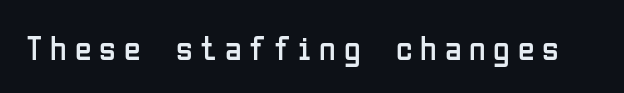
{"serif": "no", "italic": "no", "bold": "no", "weight": "regular", "width": "condensed", "stroke_contrast": "low", "x_height": "medium", "monospaced": "no", "underline": "no", "letter_spacing": "wide", "letter_spacing_em": 0.23, "glyph_px": 34}
